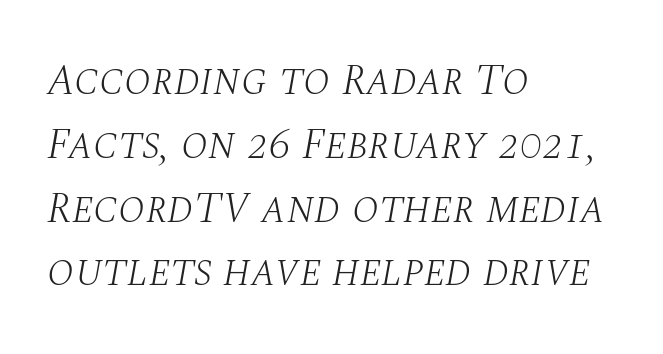
{"serif": "yes", "italic": "yes", "lean": "right", "slant_degrees": 10, "bold": "no", "weight": "light", "width": "normal", "stroke_contrast": "medium", "x_height": "large", "monospaced": "no", "underline": "no", "align": "left", "line_spacing": "normal", "line_spacing_ratio": 1.45, "letter_spacing": "normal", "letter_spacing_em": 0.0, "glyph_px": 44}
